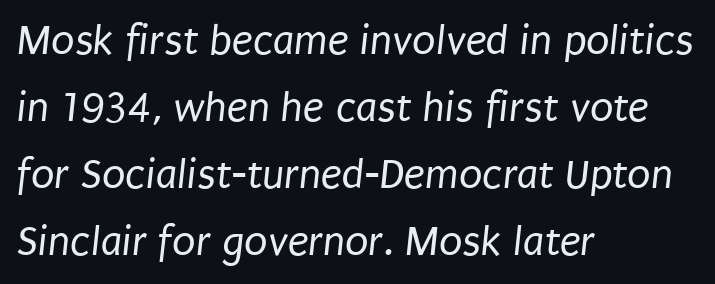
The image shows 43 px regular-weight, condensed sans-serif type; set left-aligned, normal line spacing (1.56x), normal letter spacing, not underlined; low stroke contrast and a large x-height.
